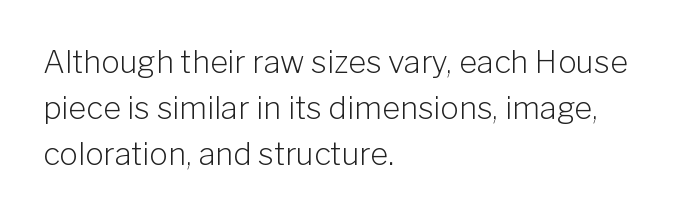
This rendering leaves character spacing at its baseline value. Serif or sans? Sans — the stroke terminals are bare. Line beginnings align vertically; line endings do not. If you drew a line through each stem, it would be perfectly vertical. Stem width sits at or under what a default text font uses.
